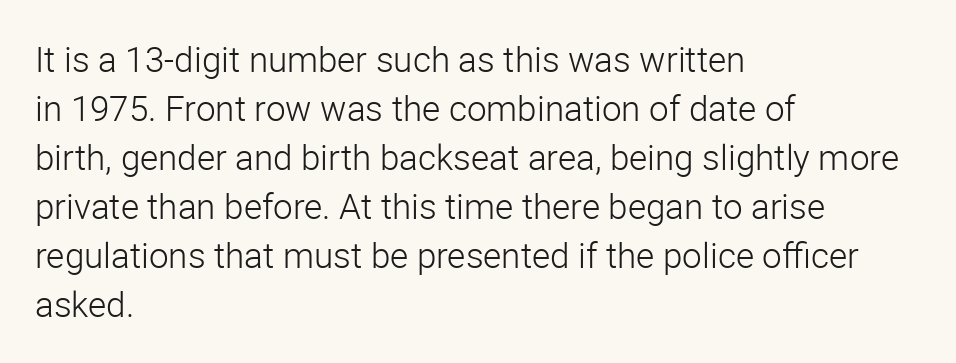
The image shows 35 px light sans-serif type, upright; set left-aligned, normal line spacing (1.4x), normal letter spacing, not underlined; low stroke contrast and a medium x-height.
